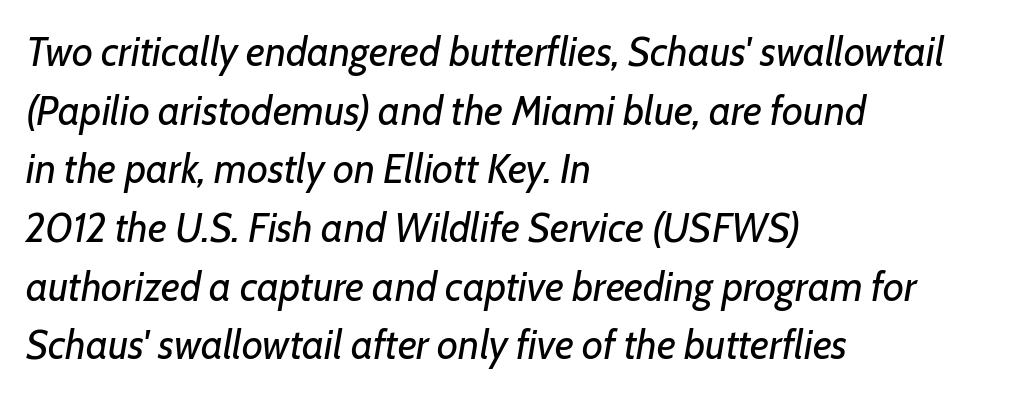
Inter-character spacing is left at the font's built-in metrics. The strokes are not fattened; the text isn't bold. The whole block is typeset with a tilt. The rendering anchors every line to the left-hand side. The rendering uses a moderate line-height, typical for paragraphs.
